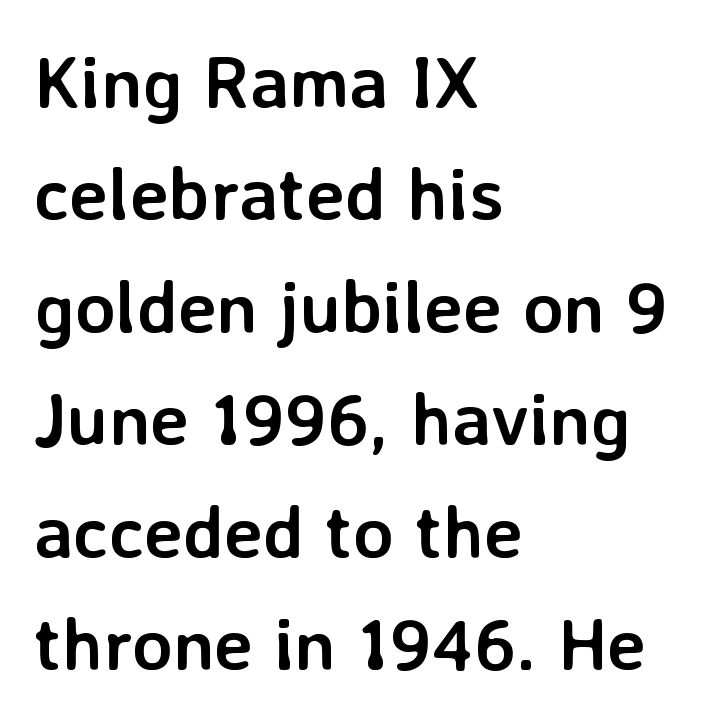
{"serif": "no", "italic": "no", "bold": "yes", "weight": "semibold", "width": "normal", "stroke_contrast": "low", "x_height": "medium", "monospaced": "no", "underline": "no", "align": "left", "line_spacing": "normal", "line_spacing_ratio": 1.52, "letter_spacing": "normal", "letter_spacing_em": 0.0, "glyph_px": 74}
